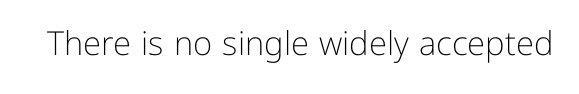
Q: Is the text bold? A: No.
Q: Is the text italic (slanted)? A: No, it is upright.
Q: Is the typeface a serif or a sans-serif typeface? A: Sans-serif.
Q: Is the text underlined? A: No.
Q: Is the spacing between letters normal or unusually wide? A: Normal.
Q: Width (condensed, normal, or wide)? A: Normal.
Q: Stroke contrast? A: Low.
Q: x-height? A: Medium.
Q: Monospaced? A: No.
